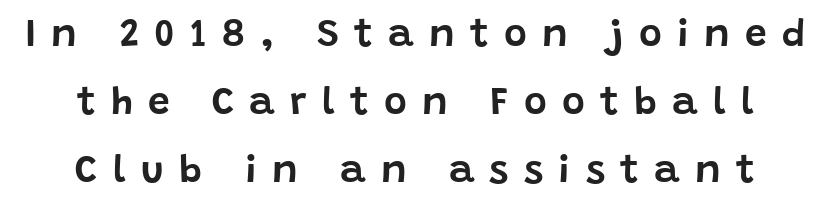
Q: Is the text italic (slanted)? A: No, it is upright.
Q: Is the typeface a serif or a sans-serif typeface? A: Sans-serif.
Q: Is the text underlined? A: No.
Q: Is the spacing between letters normal or unusually wide? A: Unusually wide.
Q: Width (condensed, normal, or wide)? A: Normal.
Q: Stroke contrast? A: Low.
Q: x-height? A: Large.
Q: Monospaced? A: No.
